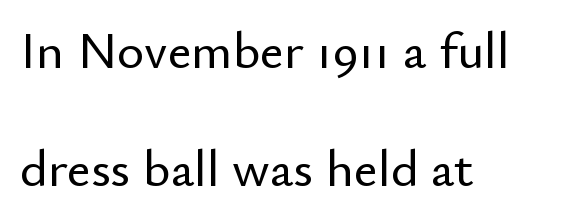
Q: Is the text italic (slanted)? A: No, it is upright.
Q: Is the typeface a serif or a sans-serif typeface? A: Sans-serif.
Q: Is the text underlined? A: No.
Q: How is the paragraph aligned? A: Left-aligned.
Q: Is the spacing between letters normal or unusually wide? A: Normal.
Q: Is the spacing between lines tight, normal or loose? A: Loose.
Q: Width (condensed, normal, or wide)? A: Normal.
Q: Stroke contrast? A: Low.
Q: x-height? A: Small.
Q: Monospaced? A: No.
